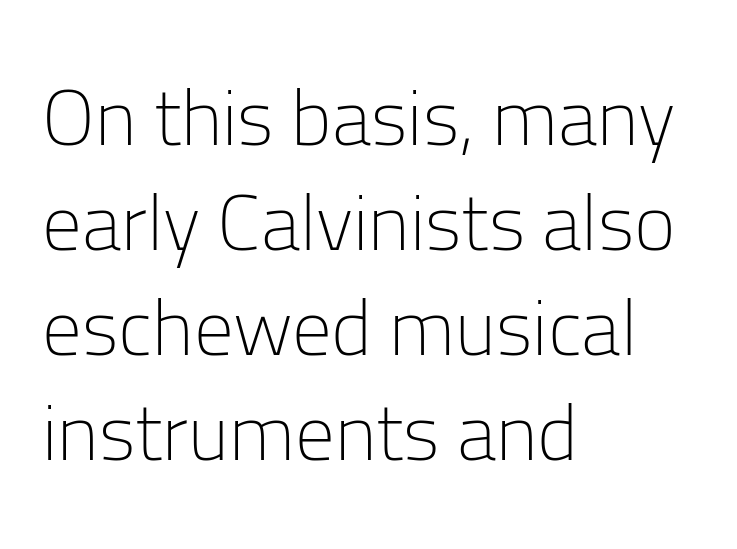
Nothing unusual about the tracking: characters are spaced as the font intends. Baseline-to-baseline distance is the conventional proportion of letter height. The passage shown is typed in a proportional face where columns would drift. Posture: upright roman. Each row of text sits above clean, open space.
